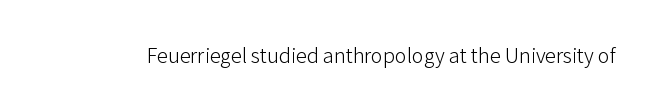
The space directly below the letters is spotless. Quick note: not italic, upright. The line texture is even and compact thanks to regular tracking. These glyphs show unthickened strokes, regular width or finer.
